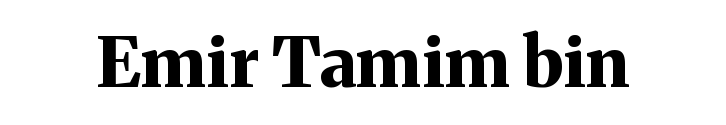
The specimen reads as upright at a glance. Typesetter's note: full bold, strokes at maximum text heaviness. What kind of face is this? One with serifs. Inter-character spacing is left at the font's built-in metrics. Think of a printed novel: that variable character pitch is what you see here. The area under the type is left untouched.
